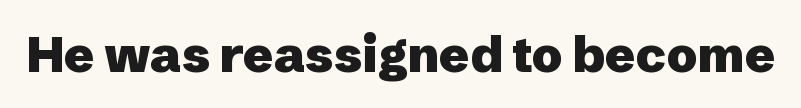
Q: Is the text bold? A: Yes.
Q: Is the text italic (slanted)? A: No, it is upright.
Q: Is the typeface a serif or a sans-serif typeface? A: Sans-serif.
Q: Is the text underlined? A: No.
Q: Is the spacing between letters normal or unusually wide? A: Normal.
Q: Width (condensed, normal, or wide)? A: Normal.
Q: Stroke contrast? A: Low.
Q: x-height? A: Medium.
Q: Monospaced? A: No.
